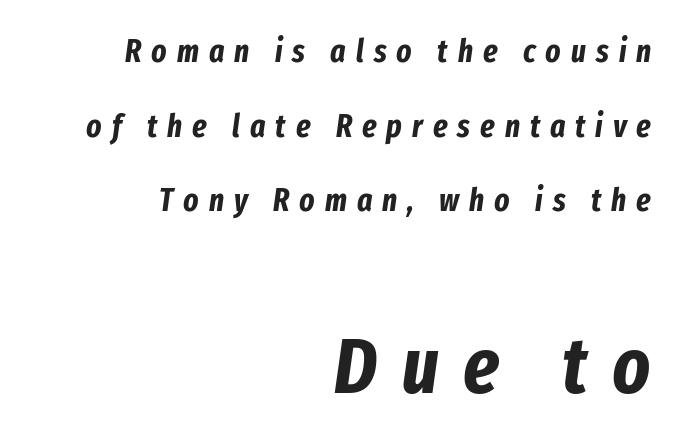
When letters slant like this, we call the style italic. The ragged edge is on the left, which tells us the setting is flush right. Strong, thick strokes mark this as bold type. Does the leading feel generous? Absolutely, it's lavish. Do the characters align in a grid? No, the font is proportional.
